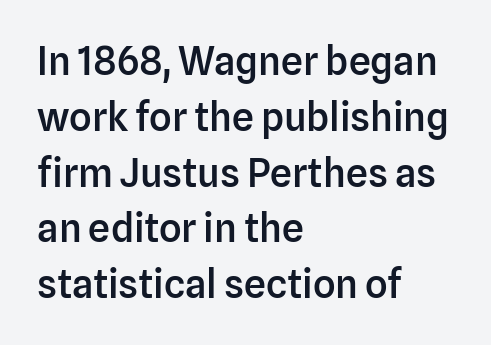
Q: Is the text bold? A: Semi-bold.
Q: Is the text italic (slanted)? A: No, it is upright.
Q: Is the typeface a serif or a sans-serif typeface? A: Sans-serif.
Q: Is the text underlined? A: No.
Q: How is the paragraph aligned? A: Left-aligned.
Q: Is the spacing between letters normal or unusually wide? A: Normal.
Q: Is the spacing between lines tight, normal or loose? A: Normal.
Q: Width (condensed, normal, or wide)? A: Normal.
Q: Stroke contrast? A: Low.
Q: x-height? A: Medium.
Q: Monospaced? A: No.
